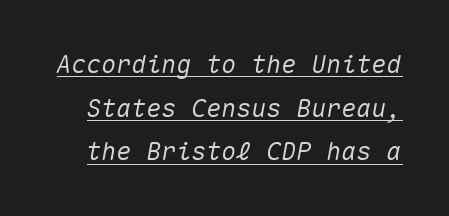
Q: Is the text italic (slanted)? A: Yes, it leans right by about 10 degrees.
Q: Is the text underlined? A: Yes.
Q: Is the spacing between letters normal or unusually wide? A: Normal.
